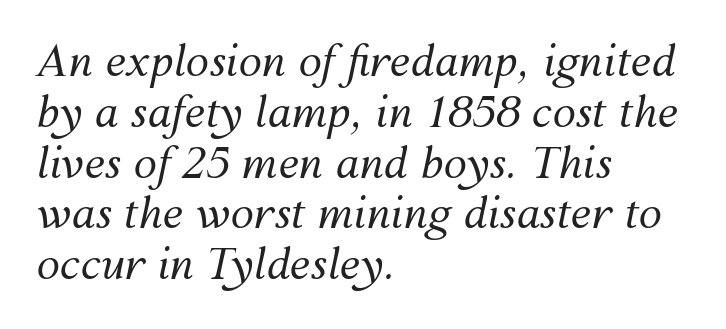
Q: Is the text bold? A: No.
Q: Is the text italic (slanted)? A: Yes, it leans right by about 12 degrees.
Q: Is the text underlined? A: No.
Q: How is the paragraph aligned? A: Left-aligned.
Q: Is the spacing between letters normal or unusually wide? A: Normal.
Q: Width (condensed, normal, or wide)? A: Normal.
Q: Stroke contrast? A: Medium.
Q: x-height? A: Medium.
Q: Monospaced? A: No.
